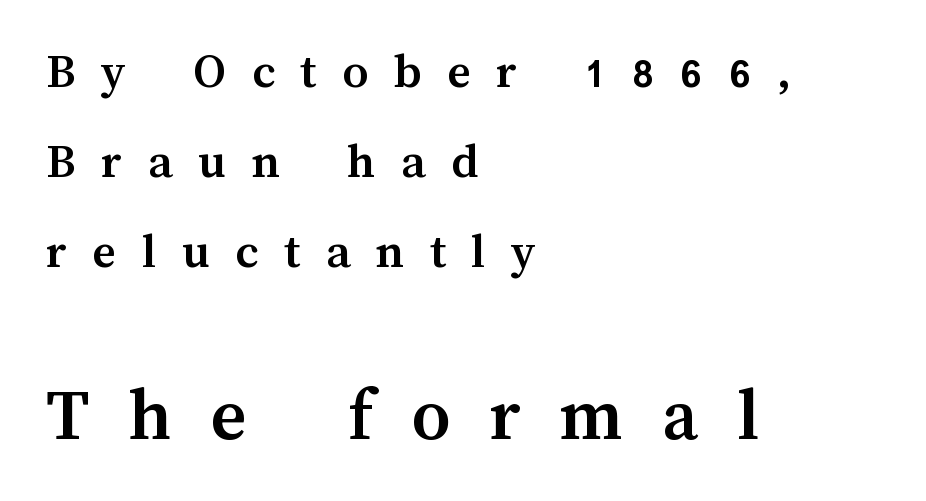
Q: Is the text bold? A: Yes.
Q: Is the text italic (slanted)? A: No, it is upright.
Q: Is the text underlined? A: No.
Q: How is the paragraph aligned? A: Left-aligned.
Q: Is the spacing between letters normal or unusually wide? A: Unusually wide.
Q: Which block of text is set in a larger size, the first (top) or the second (bottom)? A: The second (bottom) one.
Q: Width (condensed, normal, or wide)? A: Normal.
Q: Stroke contrast? A: Medium.
Q: x-height? A: Medium.
Q: Monospaced? A: No.
